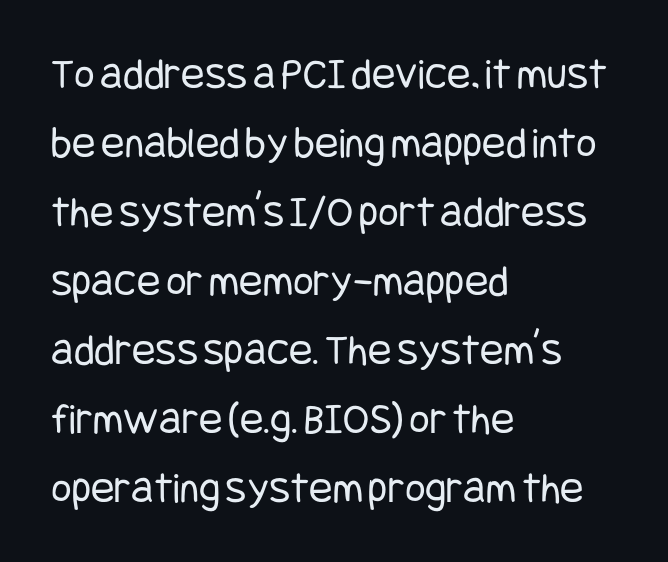
The image shows 44 px regular-weight, condensed sans-serif type, upright; set left-aligned, normal line spacing (1.57x), normal letter spacing, not underlined; low stroke contrast and a large x-height.
